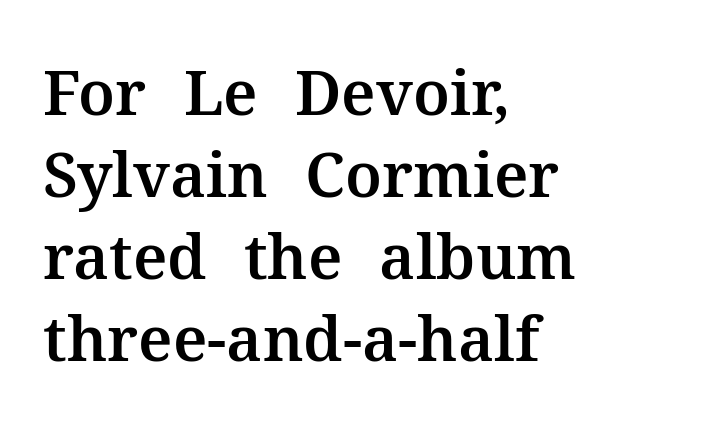
Q: Is the text italic (slanted)? A: No, it is upright.
Q: Is the typeface a serif or a sans-serif typeface? A: Serif.
Q: Is the text underlined? A: No.
Q: How is the paragraph aligned? A: Left-aligned.
Q: Is the spacing between letters normal or unusually wide? A: Normal.
Q: Is the spacing between lines tight, normal or loose? A: Normal.
Q: Width (condensed, normal, or wide)? A: Normal.
Q: Stroke contrast? A: Medium.
Q: x-height? A: Medium.
Q: Monospaced? A: No.
